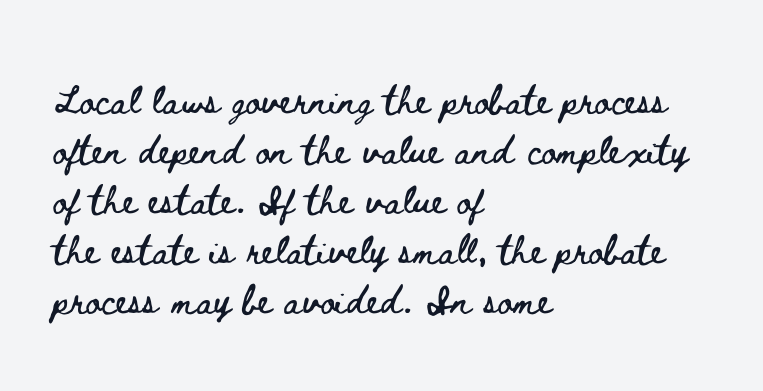
Q: Is the text italic (slanted)? A: Yes.
Q: Is the text underlined? A: No.
Q: How is the paragraph aligned? A: Left-aligned.
Q: Is the spacing between letters normal or unusually wide? A: Normal.
Q: Is the spacing between lines tight, normal or loose? A: Normal.
Q: Width (condensed, normal, or wide)? A: Wide.
Q: Stroke contrast? A: Low.
Q: x-height? A: Small.
Q: Monospaced? A: No.
